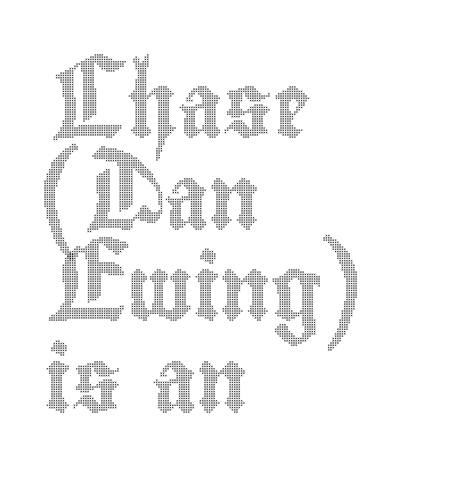
{"italic": "no", "width": "condensed", "x_height": "small", "monospaced": "no", "underline": "no", "align": "left", "line_spacing": "normal", "line_spacing_ratio": 1.43, "letter_spacing": "normal", "letter_spacing_em": 0.0, "glyph_px": 64}
